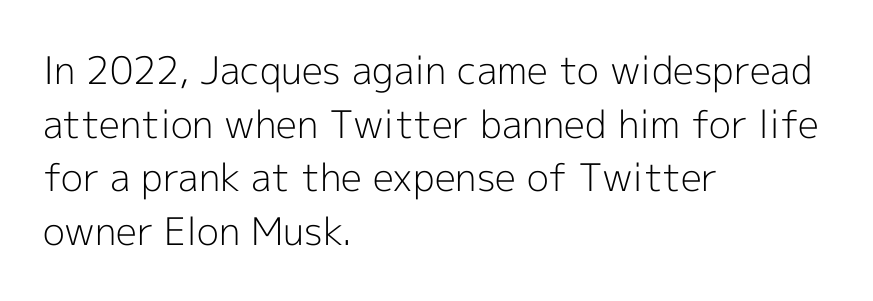
Is this a sans? Yes — the strokes have no serifs. Letter spacing: default. Every row of glyphs begins at an identical x-position on the left. The passage shown is not underscored anywhere.
